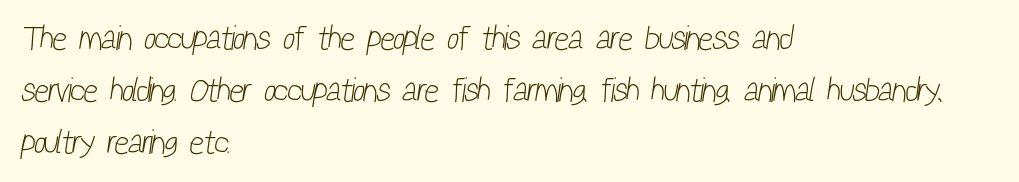
The image shows 34 px light, condensed sans-serif type; set left-aligned, normal line spacing (1.53x), normal letter spacing, not underlined; low stroke contrast and a medium x-height.
